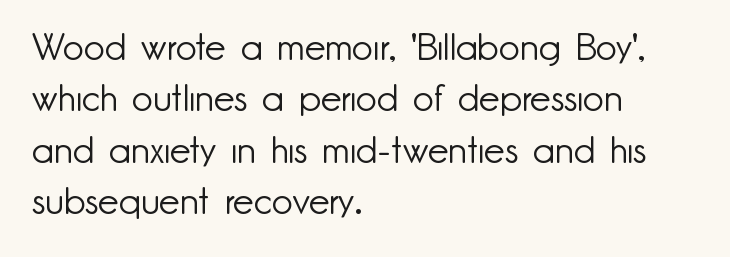
Q: Is the text bold? A: No.
Q: Is the text italic (slanted)? A: No, it is upright.
Q: Is the typeface a serif or a sans-serif typeface? A: Sans-serif.
Q: Is the text underlined? A: No.
Q: How is the paragraph aligned? A: Left-aligned.
Q: Is the spacing between letters normal or unusually wide? A: Normal.
Q: Is the spacing between lines tight, normal or loose? A: Normal.
Q: Width (condensed, normal, or wide)? A: Normal.
Q: Stroke contrast? A: Low.
Q: x-height? A: Small.
Q: Monospaced? A: No.
